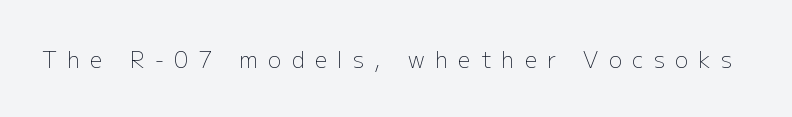
Q: Is the text bold? A: No.
Q: Is the text italic (slanted)? A: No, it is upright.
Q: Is the text underlined? A: No.
Q: Is the spacing between letters normal or unusually wide? A: Unusually wide.
